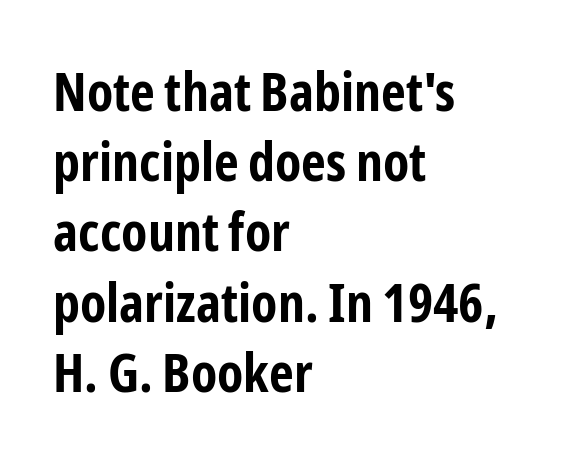
The image shows 54 px bold, condensed sans-serif type, upright; set left-aligned, normal line spacing (1.3x), normal letter spacing, not underlined; low stroke contrast and a medium x-height.
